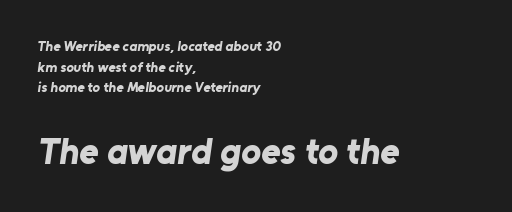
Q: Is the text bold? A: Yes.
Q: Is the typeface a serif or a sans-serif typeface? A: Sans-serif.
Q: Is the text underlined? A: No.
Q: How is the paragraph aligned? A: Left-aligned.
Q: Is the spacing between letters normal or unusually wide? A: Normal.
Q: Is the spacing between lines tight, normal or loose? A: Normal.
Q: Which block of text is set in a larger size, the first (top) or the second (bottom)? A: The second (bottom) one.
Q: Width (condensed, normal, or wide)? A: Normal.
Q: Stroke contrast? A: Low.
Q: x-height? A: Medium.
Q: Monospaced? A: No.
